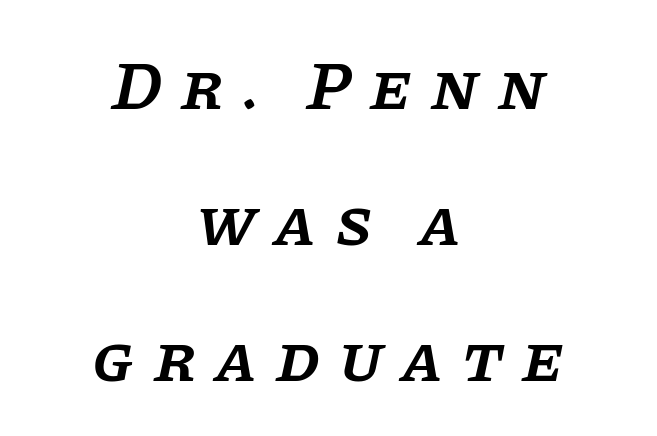
Q: Is the text bold? A: Semi-bold.
Q: Is the text italic (slanted)? A: Yes, it leans right by about 11 degrees.
Q: Is the typeface a serif or a sans-serif typeface? A: Serif.
Q: Is the text underlined? A: No.
Q: How is the paragraph aligned? A: Centered.
Q: Is the spacing between letters normal or unusually wide? A: Unusually wide.
Q: Is the spacing between lines tight, normal or loose? A: Loose.
Q: Width (condensed, normal, or wide)? A: Normal.
Q: Stroke contrast? A: Low.
Q: x-height? A: Large.
Q: Monospaced? A: No.
